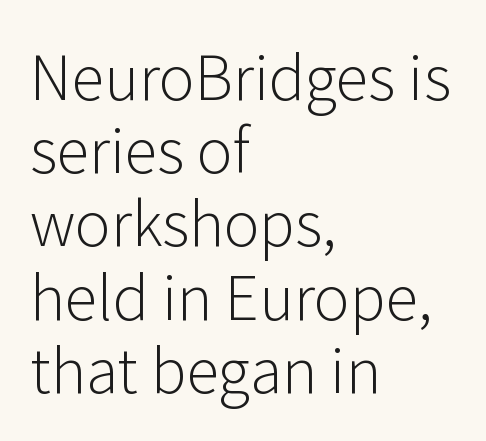
Q: Is the text bold? A: No.
Q: Is the text italic (slanted)? A: No, it is upright.
Q: Is the typeface a serif or a sans-serif typeface? A: Sans-serif.
Q: Is the text underlined? A: No.
Q: How is the paragraph aligned? A: Left-aligned.
Q: Is the spacing between letters normal or unusually wide? A: Normal.
Q: Width (condensed, normal, or wide)? A: Normal.
Q: Stroke contrast? A: Low.
Q: x-height? A: Medium.
Q: Monospaced? A: No.
